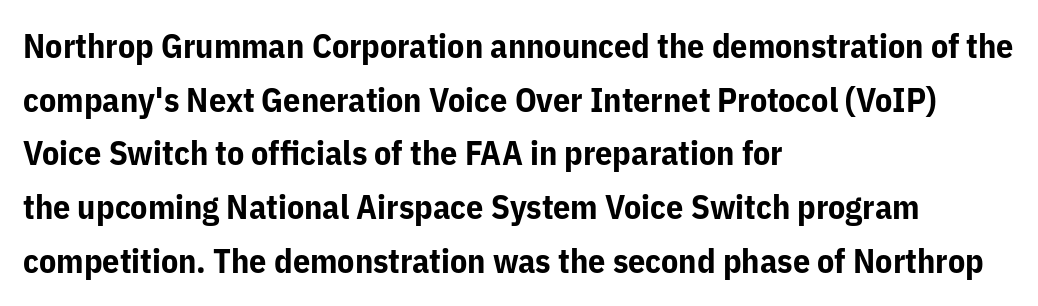
The image shows 34 px bold sans-serif type, upright; set left-aligned, normal line spacing (1.58x), normal letter spacing, not underlined; low stroke contrast and a medium x-height.
